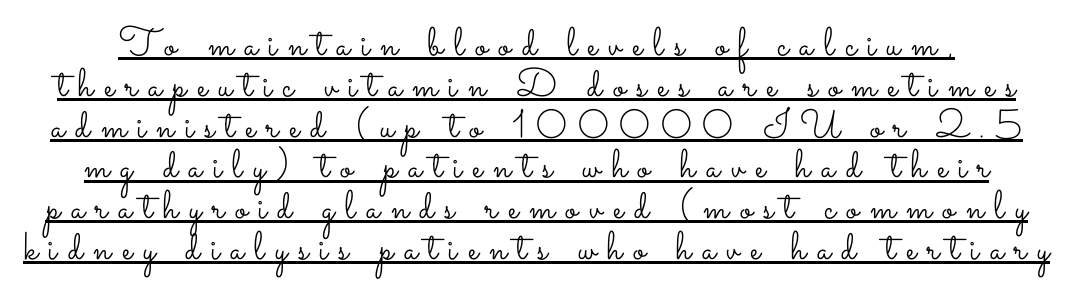
{"bold": "no", "weight": "light", "width": "wide", "stroke_contrast": "low", "x_height": "small", "monospaced": "no", "underline": "yes", "line_spacing": "tight", "line_spacing_ratio": 1.02, "letter_spacing": "wide", "letter_spacing_em": 0.27, "glyph_px": 40}
